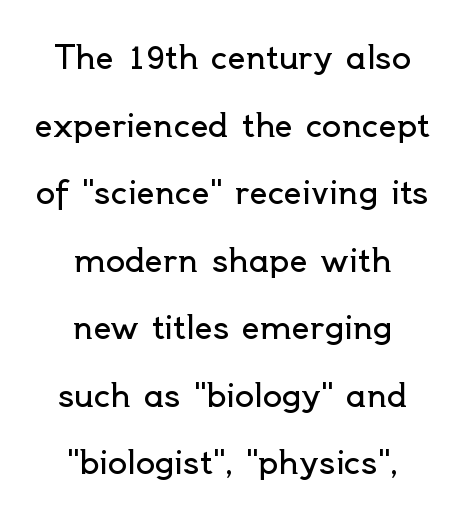
The image shows 32 px regular-weight sans-serif type, upright; set centered, loose line spacing (2.11x), normal letter spacing, not underlined; a small x-height.
